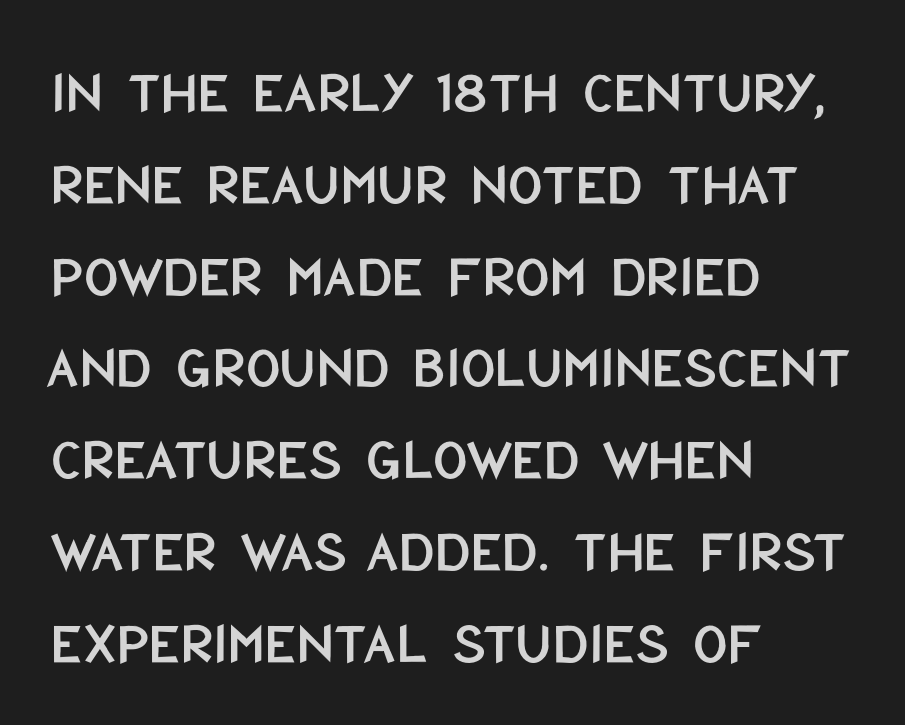
{"serif": "no", "italic": "no", "width": "condensed", "stroke_contrast": "low", "x_height": "large", "monospaced": "no", "underline": "no", "align": "left", "line_spacing": "normal", "line_spacing_ratio": 1.53, "letter_spacing": "normal", "letter_spacing_em": 0.0, "glyph_px": 60}
